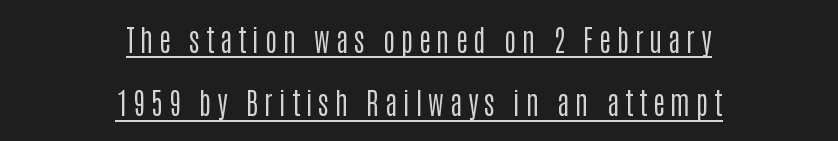
In designer terms, the underline attribute is active on this setting. The rendering uses natural spacing where letterforms have individual widths. The designer dialed line spacing up above the default. Nope, no serifs anywhere on these letters. Each line is balanced around a shared central axis.
